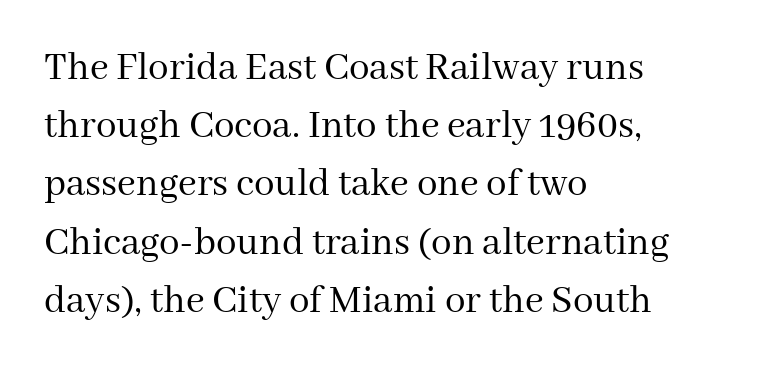
{"serif": "yes", "italic": "no", "bold": "no", "weight": "regular", "width": "normal", "stroke_contrast": "medium", "x_height": "medium", "monospaced": "no", "underline": "no", "align": "left", "line_spacing": "normal", "line_spacing_ratio": 1.42, "letter_spacing": "normal", "letter_spacing_em": 0.0, "glyph_px": 41}
